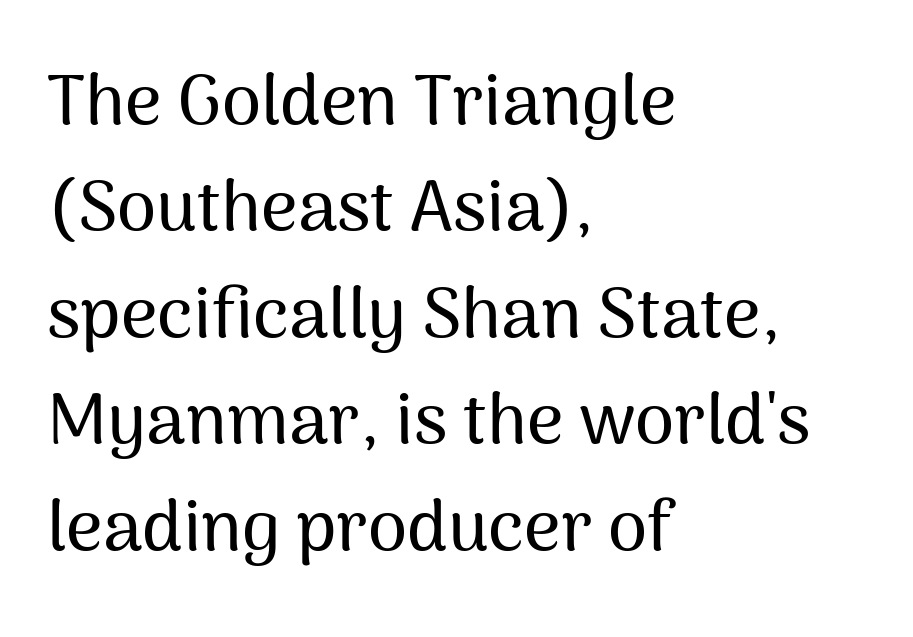
Think of a printed novel: that variable character pitch is what you see here. Horizontally, the lines are justified to the leading edge only. The zone under the glyphs is completely vacant. In terms of letterspacing, this is plain default setting. Does the type have serifs? No, each stem ends abruptly.
